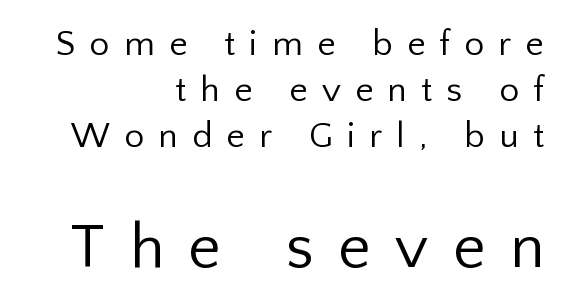
Q: Is the text bold? A: No.
Q: Is the text italic (slanted)? A: No, it is upright.
Q: Is the typeface a serif or a sans-serif typeface? A: Sans-serif.
Q: Is the text underlined? A: No.
Q: How is the paragraph aligned? A: Right-aligned.
Q: Is the spacing between letters normal or unusually wide? A: Unusually wide.
Q: Is the spacing between lines tight, normal or loose? A: Normal.
Q: Which block of text is set in a larger size, the first (top) or the second (bottom)? A: The second (bottom) one.
Q: Width (condensed, normal, or wide)? A: Normal.
Q: Stroke contrast? A: Low.
Q: x-height? A: Medium.
Q: Monospaced? A: No.
